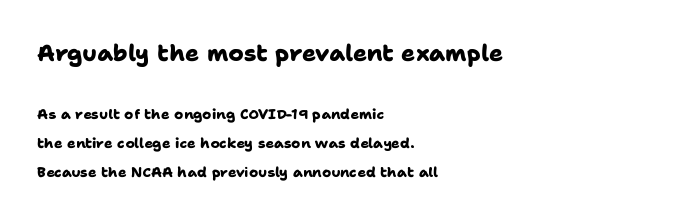
{"bold": "yes", "underline": "no", "align": "left", "line_spacing": "loose", "line_spacing_ratio": 2.1, "letter_spacing": "normal", "letter_spacing_em": 0.0, "larger_block": "first", "size_ratio": 1.64, "glyph_px": 23}
